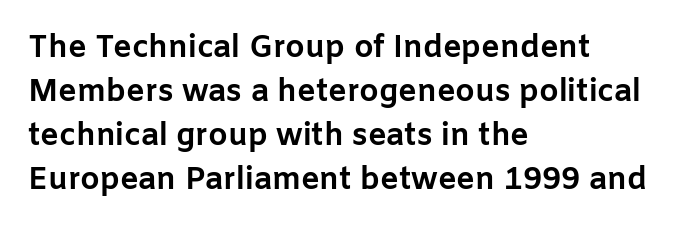
Q: Is the text bold? A: Yes.
Q: Is the text italic (slanted)? A: No, it is upright.
Q: Is the typeface a serif or a sans-serif typeface? A: Sans-serif.
Q: Is the text underlined? A: No.
Q: How is the paragraph aligned? A: Left-aligned.
Q: Is the spacing between letters normal or unusually wide? A: Normal.
Q: Is the spacing between lines tight, normal or loose? A: Normal.
Q: Width (condensed, normal, or wide)? A: Normal.
Q: Stroke contrast? A: Low.
Q: x-height? A: Medium.
Q: Monospaced? A: No.
